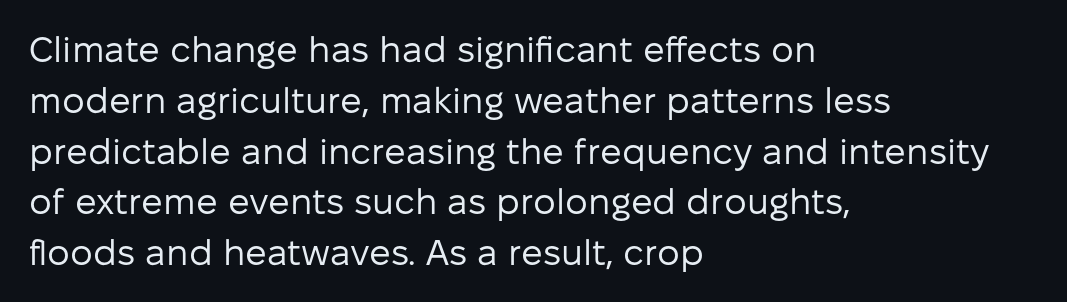
The image shows 36 px regular-weight sans-serif type, upright; set left-aligned, normal line spacing (1.41x), normal letter spacing, not underlined; low stroke contrast and a medium x-height.
